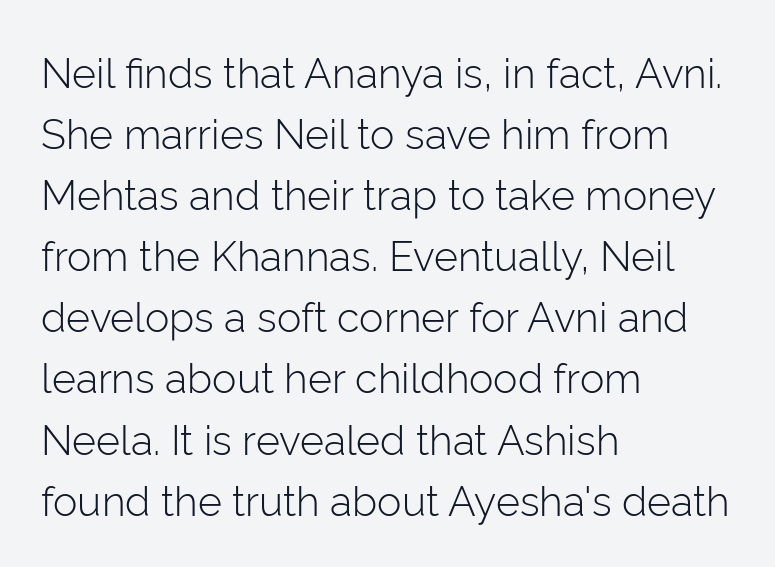
{"serif": "no", "italic": "no", "bold": "no", "weight": "light", "width": "normal", "stroke_contrast": "low", "x_height": "medium", "monospaced": "no", "underline": "no", "align": "left", "line_spacing": "normal", "line_spacing_ratio": 1.49, "letter_spacing": "normal", "letter_spacing_em": 0.0, "glyph_px": 41}
